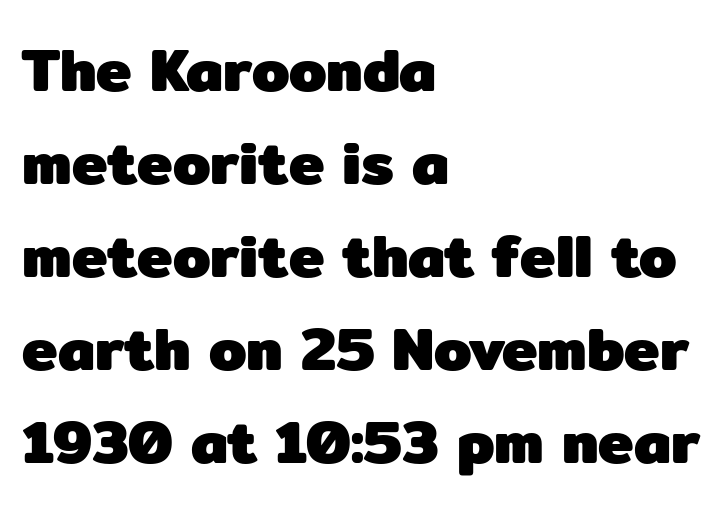
Left-aligned paragraph, ragged on the right. Compared with typical paragraphs, the rows here are spaced about the same. On the weight axis this lands at bold, roughly 700. The baseline area is clear. Look at the tracking — it's just the regular setting, nothing added. Is this a sans? Yes — the strokes have no serifs.
